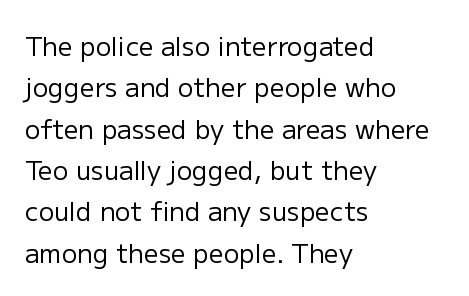
Q: Is the text bold? A: No.
Q: Is the text italic (slanted)? A: No, it is upright.
Q: Is the text underlined? A: No.
Q: How is the paragraph aligned? A: Left-aligned.
Q: Is the spacing between letters normal or unusually wide? A: Normal.
Q: Is the spacing between lines tight, normal or loose? A: Normal.
